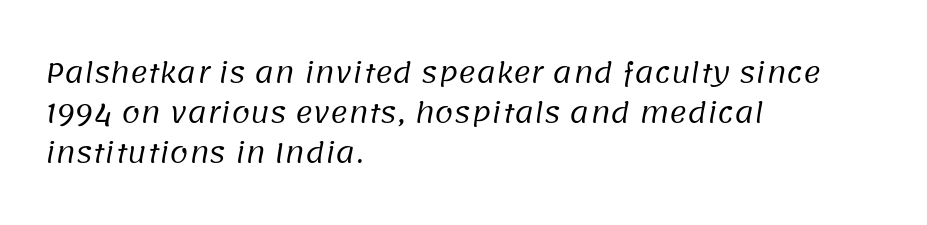
The image shows 27 px text type; set left-aligned, normal line spacing (1.48x), normal letter spacing, not underlined.
